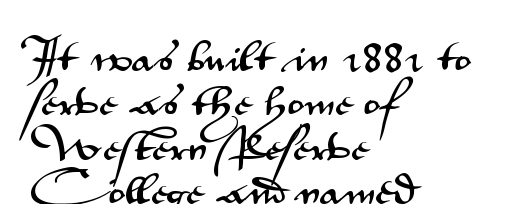
Think of a printed novel: that variable character pitch is what you see here. Observe the ordinary spacing: letters are neighbours, not strangers. Each new line begins a customary step beneath the previous one. The strip under each line holds only bare page.
